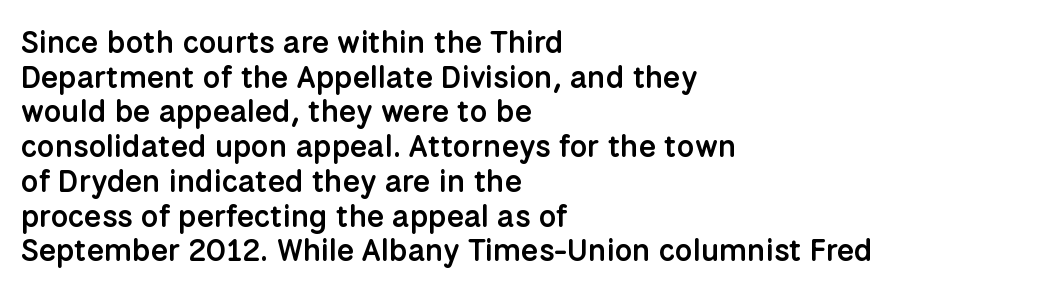
Style check: upright. A student would call this left alignment; a typographer would say flush left, rag right. These lines keep a tight, regular rhythm from letter to letter. Tightly led — the rows are bunched.
